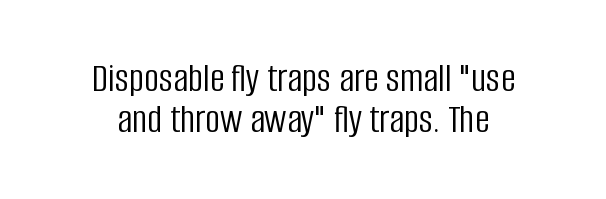
Q: Is the text bold? A: No.
Q: Is the text italic (slanted)? A: No, it is upright.
Q: Is the typeface a serif or a sans-serif typeface? A: Sans-serif.
Q: Is the text underlined? A: No.
Q: Is the spacing between letters normal or unusually wide? A: Normal.
Q: Is the spacing between lines tight, normal or loose? A: Tight.
Q: Width (condensed, normal, or wide)? A: Condensed.
Q: Stroke contrast? A: Low.
Q: x-height? A: Large.
Q: Monospaced? A: No.
